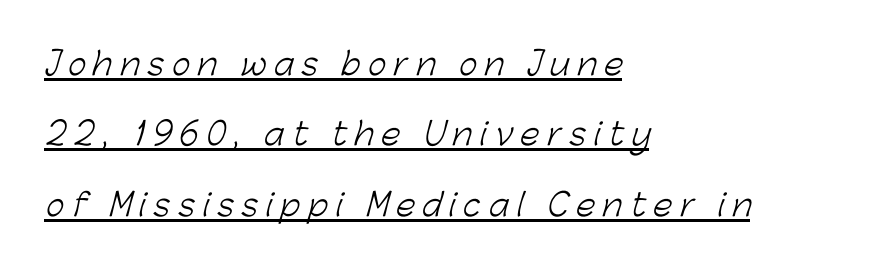
Q: Is the text bold? A: No.
Q: Is the typeface a serif or a sans-serif typeface? A: Sans-serif.
Q: Is the text underlined? A: Yes.
Q: How is the paragraph aligned? A: Left-aligned.
Q: Is the spacing between letters normal or unusually wide? A: Unusually wide.
Q: Is the spacing between lines tight, normal or loose? A: Loose.
Q: Width (condensed, normal, or wide)? A: Normal.
Q: Stroke contrast? A: Low.
Q: x-height? A: Medium.
Q: Monospaced? A: No.
